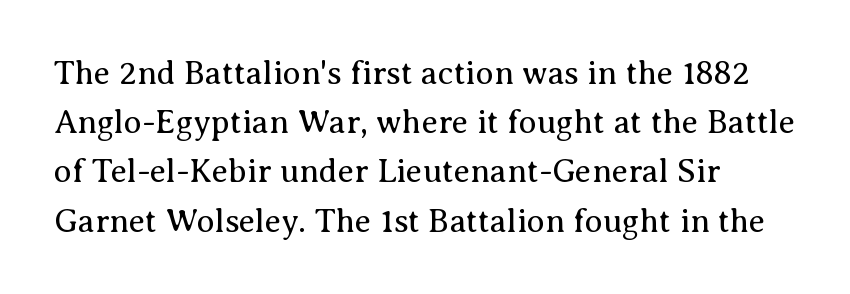
Q: Is the text bold? A: No.
Q: Is the text italic (slanted)? A: No, it is upright.
Q: Is the typeface a serif or a sans-serif typeface? A: Serif.
Q: Is the text underlined? A: No.
Q: How is the paragraph aligned? A: Left-aligned.
Q: Is the spacing between letters normal or unusually wide? A: Normal.
Q: Is the spacing between lines tight, normal or loose? A: Normal.
Q: Width (condensed, normal, or wide)? A: Normal.
Q: Stroke contrast? A: Medium.
Q: x-height? A: Medium.
Q: Monospaced? A: No.
